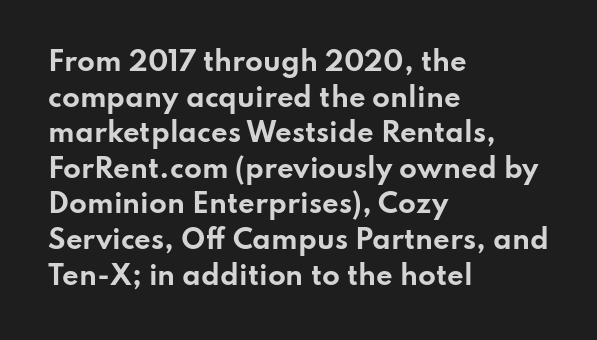
The image shows 26 px bold type, upright; set left-aligned, normal line spacing (1.37x), normal letter spacing, not underlined.
